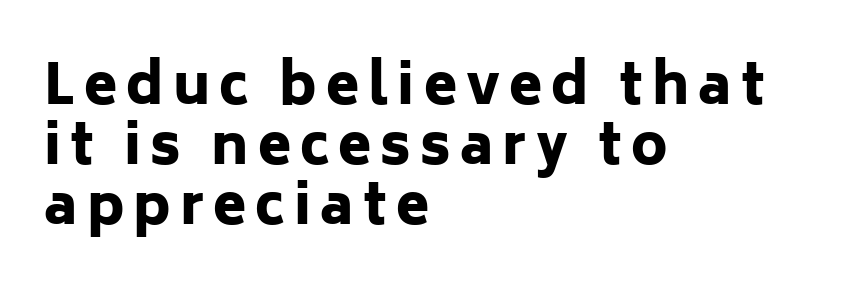
Q: Is the text bold? A: Yes.
Q: Is the text italic (slanted)? A: No, it is upright.
Q: Is the typeface a serif or a sans-serif typeface? A: Sans-serif.
Q: Is the text underlined? A: No.
Q: How is the paragraph aligned? A: Left-aligned.
Q: Is the spacing between lines tight, normal or loose? A: Tight.
Q: Width (condensed, normal, or wide)? A: Normal.
Q: Stroke contrast? A: Low.
Q: x-height? A: Medium.
Q: Monospaced? A: No.
